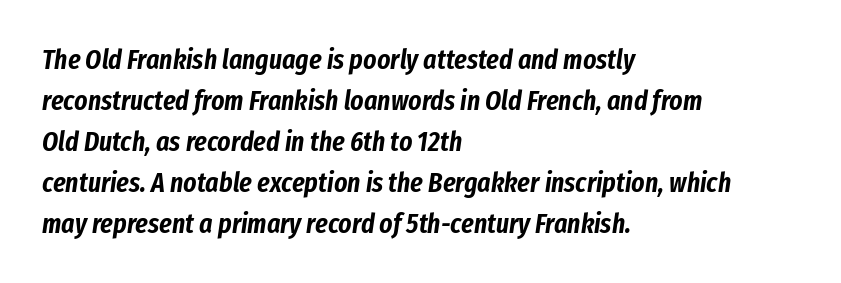
{"italic": "yes", "lean": "right", "slant_degrees": 8, "width": "condensed", "stroke_contrast": "low", "x_height": "medium", "monospaced": "no", "underline": "no", "align": "left", "line_spacing": "normal", "line_spacing_ratio": 1.46, "letter_spacing": "normal", "letter_spacing_em": 0.0, "glyph_px": 28}
